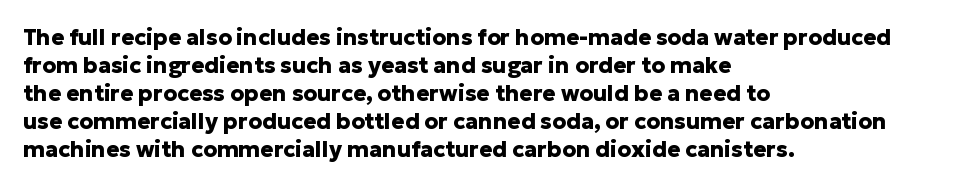
{"italic": "no", "bold": "yes", "underline": "no", "align": "left", "line_spacing": "normal", "line_spacing_ratio": 1.27, "letter_spacing": "normal", "letter_spacing_em": 0.0, "glyph_px": 22}
